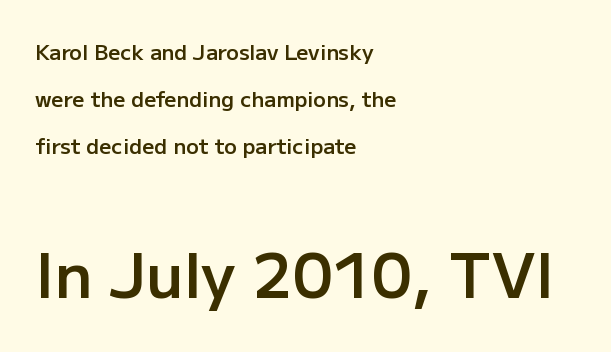
{"serif": "no", "italic": "no", "bold": "semi", "weight": "semibold", "width": "normal", "stroke_contrast": "low", "x_height": "medium", "monospaced": "no", "underline": "no", "align": "left", "line_spacing": "loose", "line_spacing_ratio": 2.25, "letter_spacing": "normal", "letter_spacing_em": 0.0, "larger_block": "second", "size_ratio": 2.95, "glyph_px": 62}
